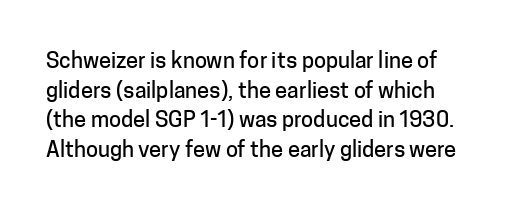
The image shows 22 px text type, upright; set normal line spacing (1.35x), normal letter spacing, not underlined.
